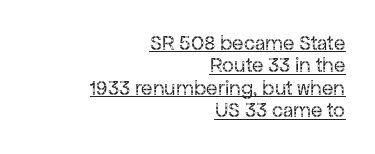
{"italic": "no", "bold": "no", "underline": "yes", "align": "right", "line_spacing": "tight", "line_spacing_ratio": 1.07, "letter_spacing": "normal", "letter_spacing_em": 0.0, "glyph_px": 21}
